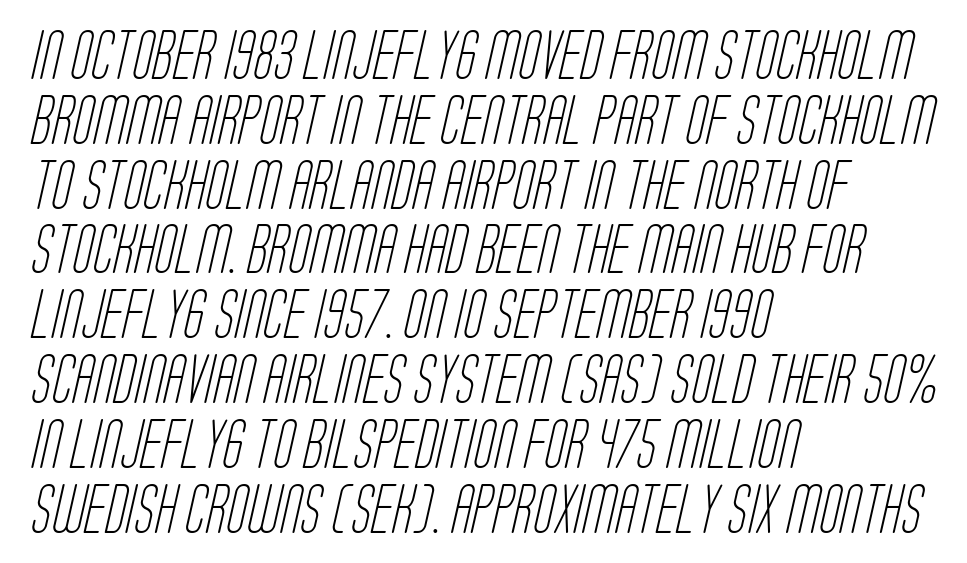
The lines in this sample share a left origin and differ only in where they stop. This block has exactly the height ordinary leading produces. Weight: not bold — regular or lighter. The glyphs are unaccompanied by any horizontal stroke below them. Short note: letters normally spaced.
